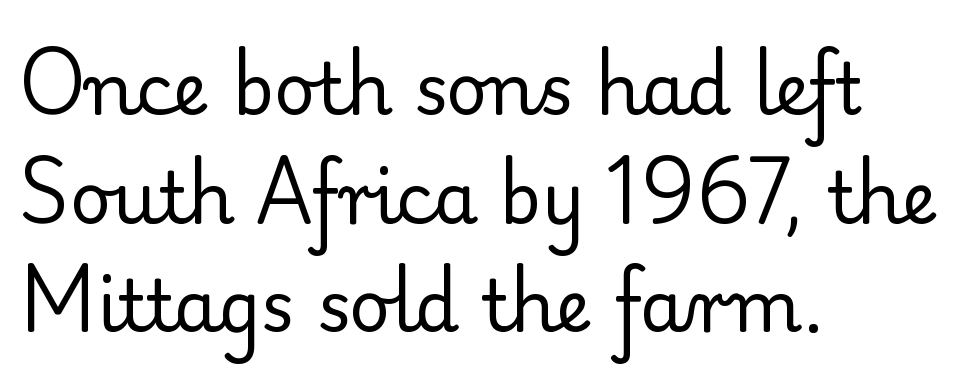
Rule under the text: the space is simply empty. The letters advance in unequal steps, a hallmark of proportional type. The leading is moderate, giving the passage an even texture. No extra ink here — the face is not bold. Line starts are locked; line ends wander. The rendering shows small feet on the letterforms — a serif design.
